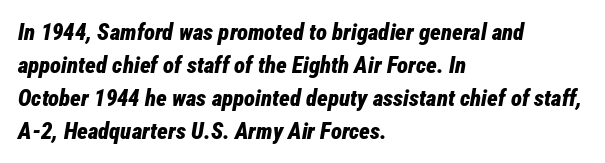
{"italic": "yes", "lean": "right", "slant_degrees": 12, "bold": "yes", "underline": "no", "align": "left", "line_spacing": "normal", "line_spacing_ratio": 1.43, "letter_spacing": "normal", "letter_spacing_em": 0.0, "glyph_px": 23}
